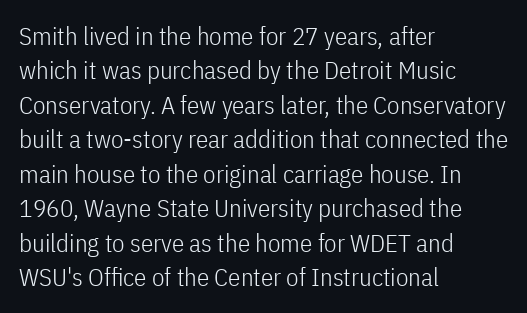
Spacing between characters is what you'd get straight out of the box. The passage shown is not underscored anywhere. The lines in this sample share a left origin and differ only in where they stop. The lines sit at an ordinary, default distance from one another. Is the type heavy? It reads as light-to-regular instead.
